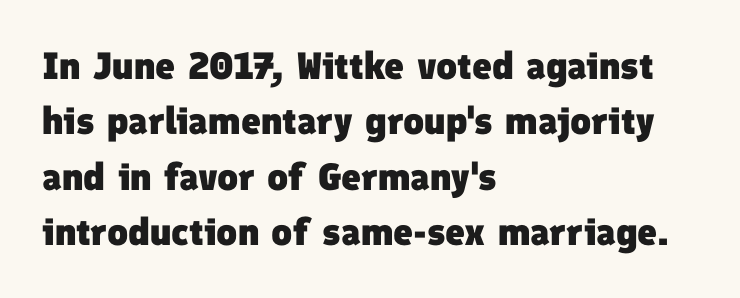
On the weight axis this lands at bold, roughly 700. Observe the absence of serifs on each vertical stroke in this sample. Does the leading feel generous? No, just average. The ragged edge is on the right, which tells us the setting is flush left.
